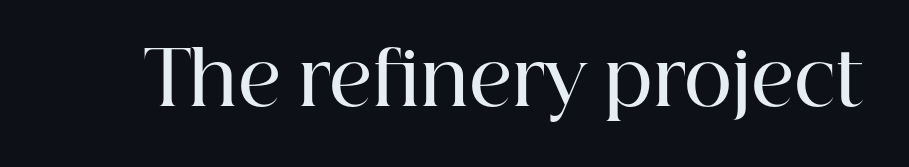
The image shows 74 px semibold serif type, upright; set normal letter spacing, not underlined; high stroke contrast and a medium x-height.
